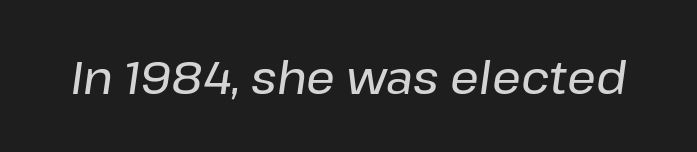
Look at the tracking — it's just the regular setting, nothing added. The typography opts for an oblique posture over an upright one. Looks like regular typesetting: each glyph gets only the width it needs. Descenders hang freely into open space.
